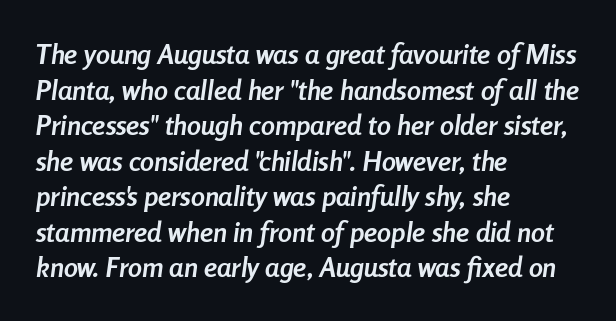
Every letter is thick-stroked: bold, no question. These lines are rendered in a variable-pitch font. The specimen reads as italic at a glance. The passage is arranged the way most books set body copy — flush left. Words float on clear page, feet unadorned.
